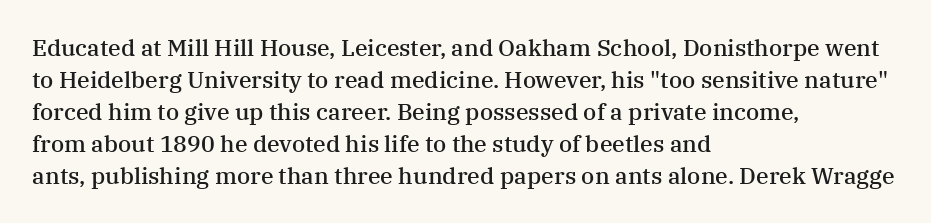
The image shows 23 px text type, upright; set left-aligned, normal line spacing (1.39x), normal letter spacing, not underlined.
